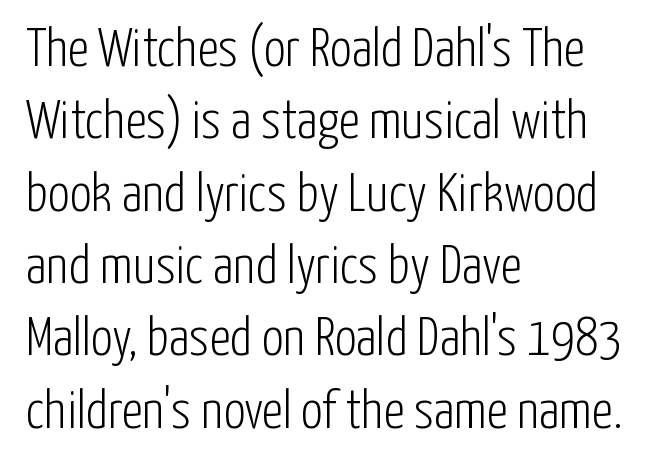
The typesetting does not lean heavy: it is not bold. Posture: upright roman. Does the copy run flush right? No — it runs flush left. These lines are rendered in a variable-pitch font. Each new line begins a customary step beneath the previous one.
